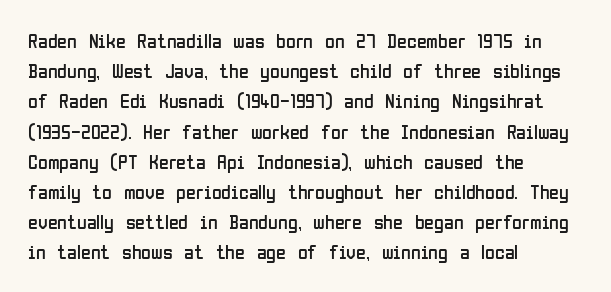
{"italic": "no", "bold": "no", "underline": "no", "align": "left", "line_spacing": "normal", "line_spacing_ratio": 1.51, "letter_spacing": "normal", "letter_spacing_em": 0.0, "glyph_px": 20}
